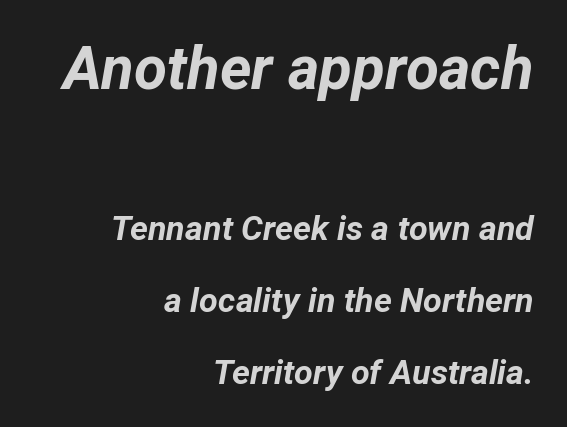
The image shows 60 px bold type, italic (leaning right); set right-aligned, loose line spacing (2.12x), normal letter spacing, not underlined; the first (top) block is 1.76x larger; low stroke contrast and a medium x-height.
